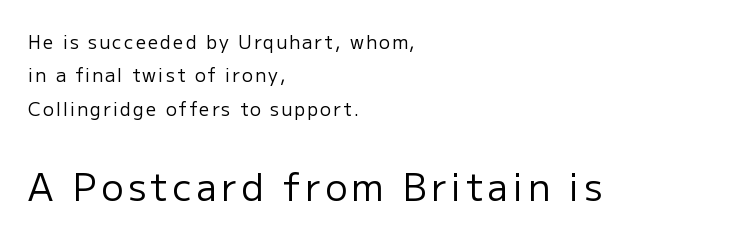
Q: Is the text bold? A: No.
Q: Is the text italic (slanted)? A: No, it is upright.
Q: Is the typeface a serif or a sans-serif typeface? A: Sans-serif.
Q: Is the text underlined? A: No.
Q: How is the paragraph aligned? A: Left-aligned.
Q: Which block of text is set in a larger size, the first (top) or the second (bottom)? A: The second (bottom) one.
Q: Width (condensed, normal, or wide)? A: Normal.
Q: Stroke contrast? A: Low.
Q: x-height? A: Medium.
Q: Monospaced? A: No.
